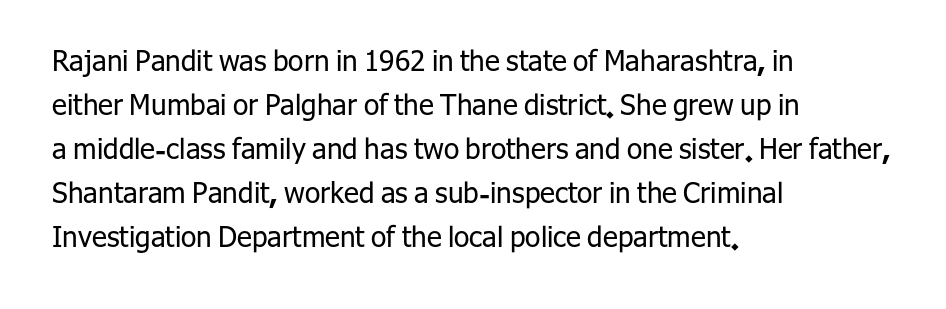
Unlike a traditional serif, this face leaves its strokes unadorned. Leftover space on each line is placed entirely after the last word. Is this a fixed-width face? No — the glyphs have proportional, varying widths. Has an underline been added? It has not. Style check: upright. Each stroke keeps to a modest, everyday thickness or less.
